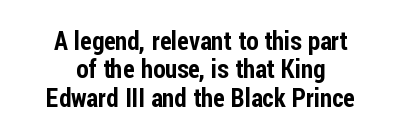
The image shows 25 px text type, upright; set centered, tight line spacing (1.14x), normal letter spacing, not underlined.
